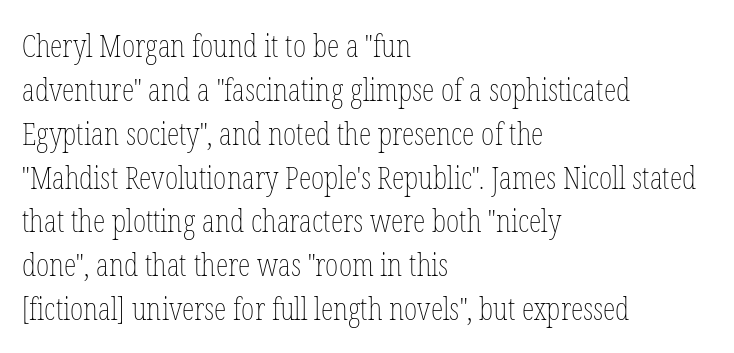
The image shows 32 px thin, condensed type, upright; set left-aligned, normal line spacing (1.37x), normal letter spacing, not underlined; low stroke contrast and a medium x-height.
